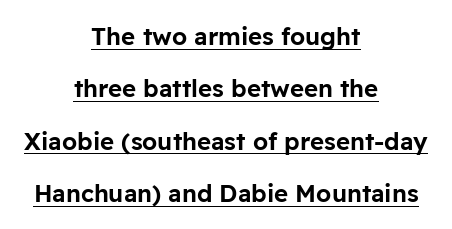
The image shows 24 px text type, upright; set centered, loose line spacing (2.18x), normal letter spacing, underlined.
